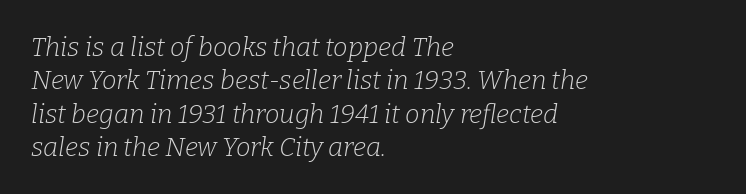
{"italic": "yes", "lean": "right", "slant_degrees": 9, "bold": "no", "underline": "no", "align": "left", "line_spacing": "normal", "line_spacing_ratio": 1.28, "letter_spacing": "normal", "letter_spacing_em": 0.0, "glyph_px": 26}
